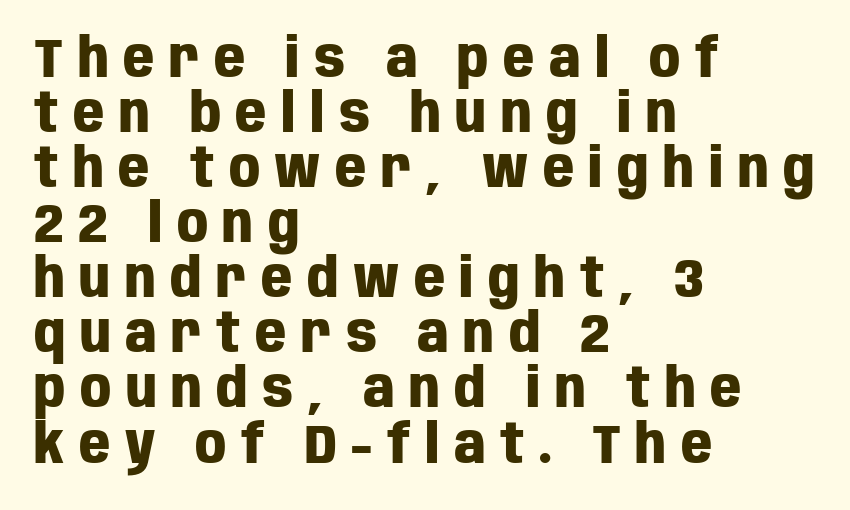
The image shows 54 px heavy, condensed sans-serif type, upright; set left-aligned, tight line spacing (1.02x), unusually wide letter spacing (+0.27 em), not underlined; low stroke contrast and a large x-height.
